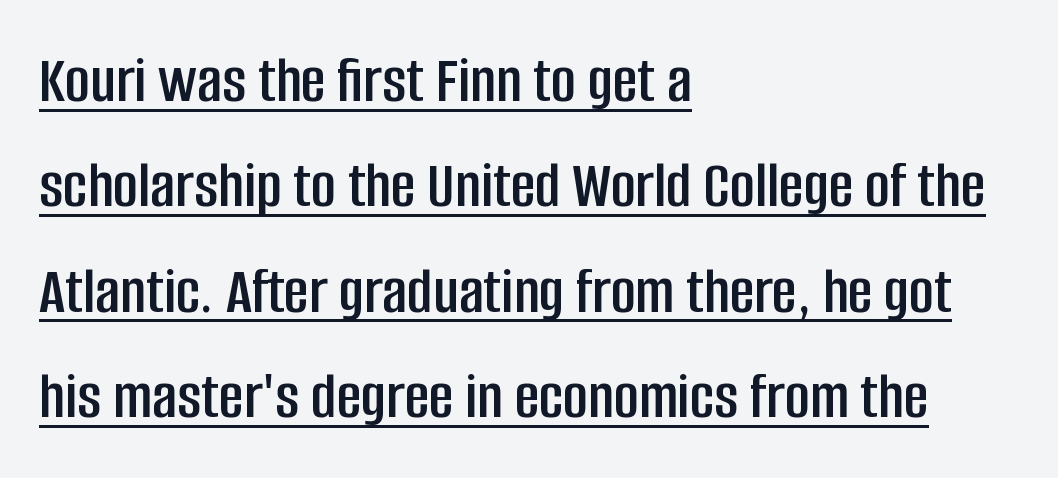
The characters display no serif detailing; their extremities are plain. The rendering anchors every line to the left-hand side. The specimen includes a rule beneath the text block's lines. Each new line begins a customary step beneath the previous one. Here the designer chose a conventional face with non-uniform glyph widths.
